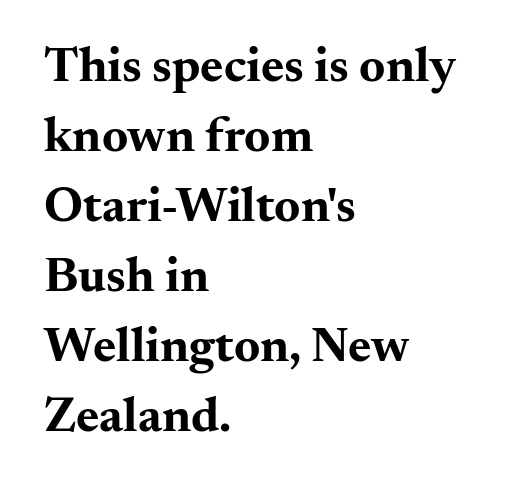
The sample has been set heavy, in full bold. Spacing verdict: proportional, widths tailored to each character. A normal amount of white space separates one row of letters from the next. Observe the ordinary spacing: letters are neighbours, not strangers. Observe the serifs anchoring each vertical stroke in this sample. Honestly, there is no underline to notice here at all.
